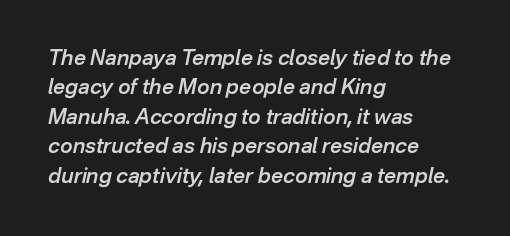
The whole block is typeset with a tilt. These lines keep a tight, regular rhythm from letter to letter. Interline gaps are of average width in this sample. The string is rendered with underlining switched off.
